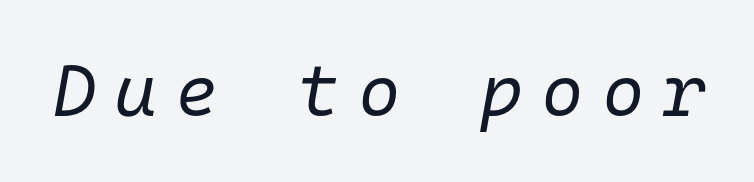
Q: Is the text bold? A: No.
Q: Is the text italic (slanted)? A: Yes, it leans right by about 10 degrees.
Q: Is the text underlined? A: No.
Q: Is the spacing between letters normal or unusually wide? A: Unusually wide.
Q: Width (condensed, normal, or wide)? A: Normal.
Q: Stroke contrast? A: Low.
Q: x-height? A: Medium.
Q: Monospaced? A: Yes.
